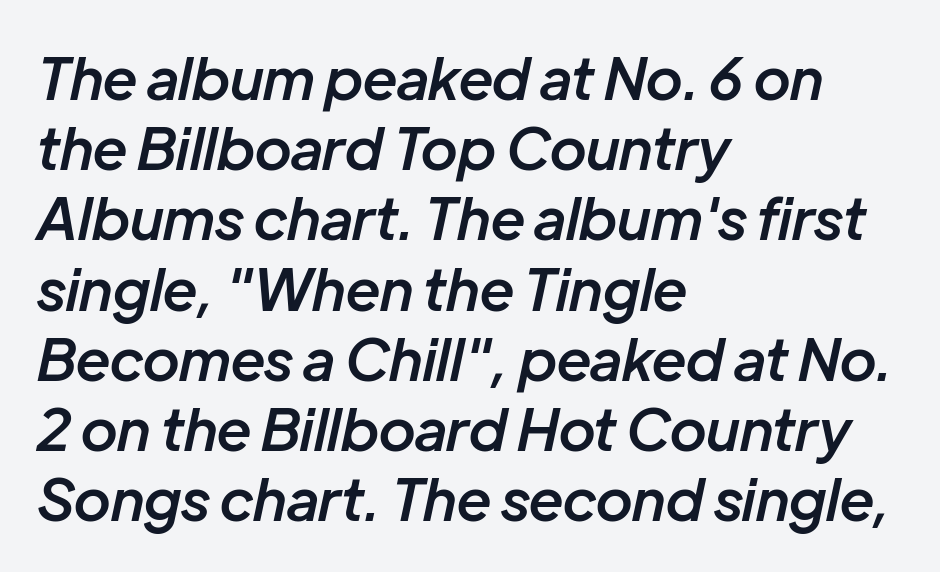
Q: Is the text bold? A: Semi-bold.
Q: Is the text italic (slanted)? A: Yes, it leans right by about 12 degrees.
Q: Is the text underlined? A: No.
Q: How is the paragraph aligned? A: Left-aligned.
Q: Is the spacing between letters normal or unusually wide? A: Normal.
Q: Width (condensed, normal, or wide)? A: Normal.
Q: Stroke contrast? A: Low.
Q: x-height? A: Medium.
Q: Monospaced? A: No.
